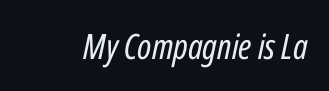
{"italic": "yes", "lean": "right", "slant_degrees": 12, "bold": "no", "weight": "regular", "width": "condensed", "stroke_contrast": "low", "x_height": "medium", "monospaced": "no", "underline": "no", "letter_spacing": "normal", "letter_spacing_em": 0.0, "glyph_px": 35}
